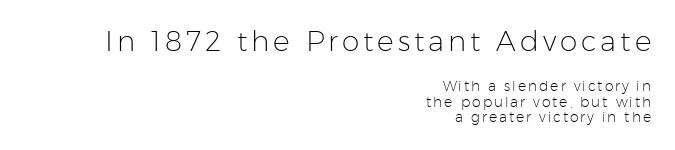
{"serif": "no", "italic": "no", "bold": "no", "weight": "light", "width": "normal", "stroke_contrast": "low", "x_height": "medium", "monospaced": "no", "underline": "no", "align": "right", "line_spacing": "tight", "line_spacing_ratio": 1.1, "larger_block": "first", "size_ratio": 2.0, "glyph_px": 28}
